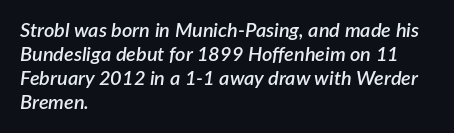
Q: Is the text bold? A: Semi-bold.
Q: Is the text italic (slanted)? A: Yes, it leans right by about 7 degrees.
Q: Is the text underlined? A: No.
Q: How is the paragraph aligned? A: Left-aligned.
Q: Is the spacing between letters normal or unusually wide? A: Normal.
